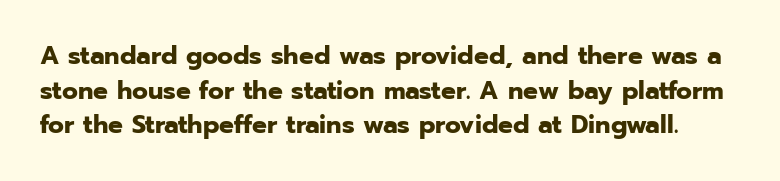
Q: Is the text bold? A: Yes.
Q: Is the text italic (slanted)? A: No, it is upright.
Q: Is the text underlined? A: No.
Q: Is the spacing between letters normal or unusually wide? A: Normal.
Q: Is the spacing between lines tight, normal or loose? A: Normal.
